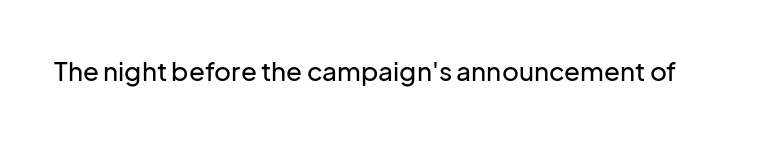
The image shows 26 px text type, upright; set normal letter spacing, not underlined.
